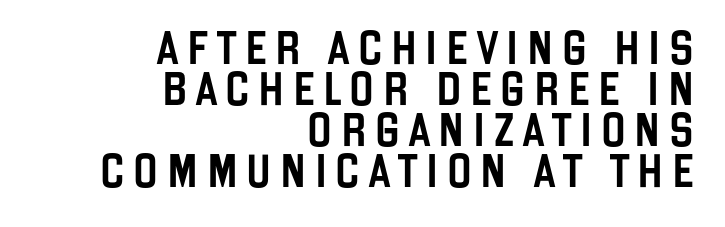
In terms of letterform style, serifs are entirely absent. Unlike italic type, these characters show no tilt at all. Spacing verdict: proportional, widths tailored to each character. The typesetter chose a ragged-left arrangement here.
